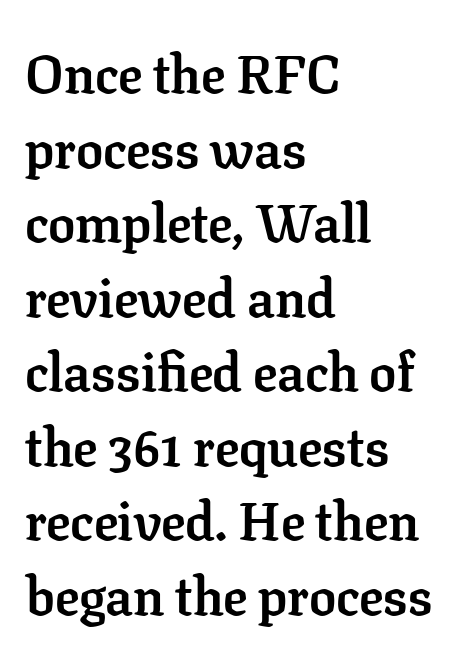
{"serif": "yes", "italic": "no", "bold": "yes", "weight": "semibold", "width": "normal", "stroke_contrast": "low", "x_height": "medium", "monospaced": "no", "underline": "no", "align": "left", "line_spacing": "normal", "line_spacing_ratio": 1.38, "letter_spacing": "normal", "letter_spacing_em": 0.0, "glyph_px": 54}
